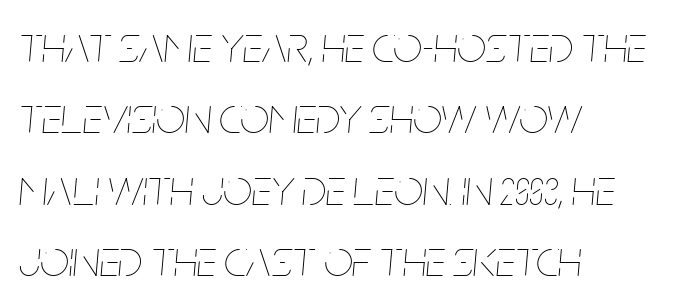
The image shows 51 px thin, condensed type, italic (leaning right); set left-aligned, normal line spacing (1.4x), normal letter spacing, not underlined; low stroke contrast and a large x-height.
